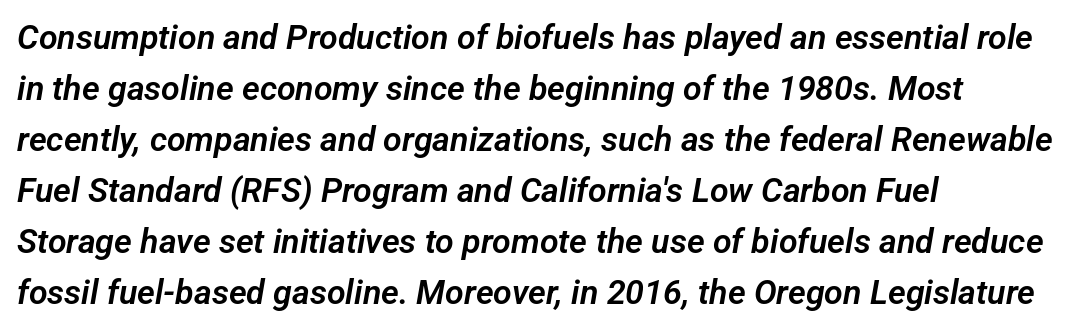
{"serif": "no", "width": "normal", "stroke_contrast": "low", "x_height": "medium", "monospaced": "no", "underline": "no", "align": "left", "line_spacing": "normal", "line_spacing_ratio": 1.5, "letter_spacing": "normal", "letter_spacing_em": 0.0, "glyph_px": 34}
